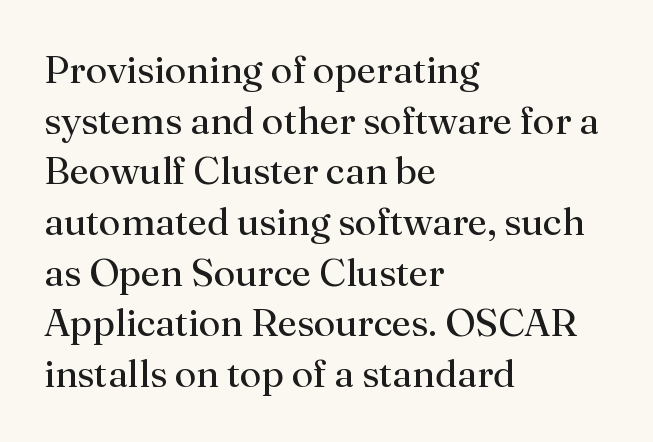
{"serif": "yes", "italic": "no", "bold": "no", "weight": "regular", "width": "normal", "stroke_contrast": "medium", "x_height": "small", "monospaced": "no", "underline": "no", "align": "left", "line_spacing": "normal", "line_spacing_ratio": 1.3, "letter_spacing": "normal", "letter_spacing_em": 0.0, "glyph_px": 39}
